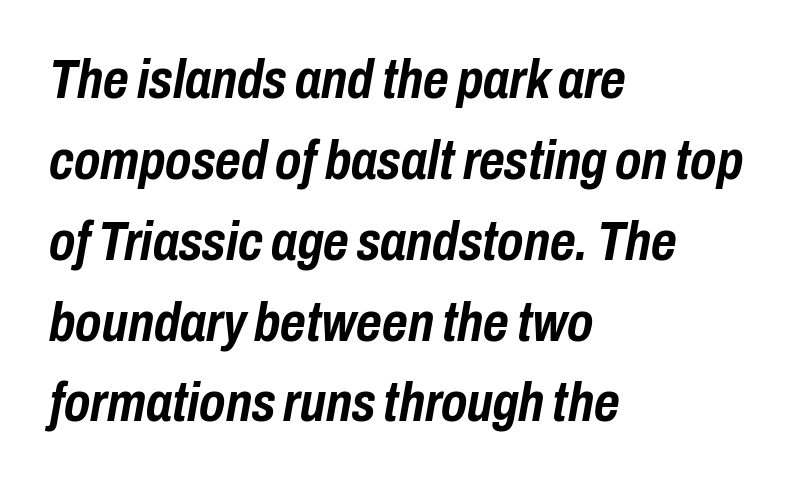
In terms of posture, this sample is oblique. The rendering anchors every line to the left-hand side. The rendering keeps characters at their native spacing. Evenly set lines give the paragraph a standard silhouette. These lines carry a lot of weight — the face is fully bold. The strip under each line holds only bare page.
